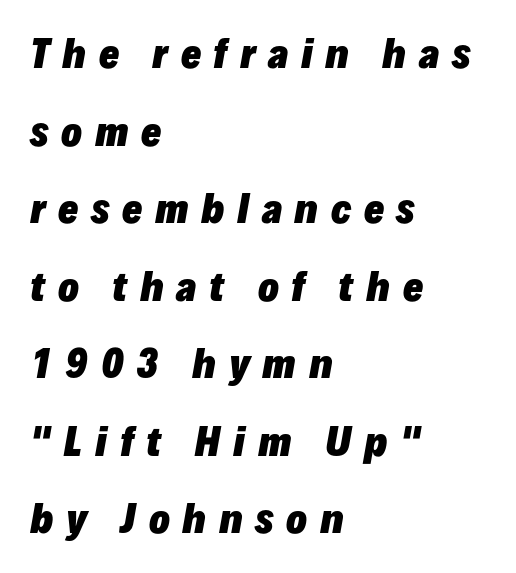
{"italic": "yes", "lean": "right", "slant_degrees": 10, "bold": "yes", "weight": "heavy", "width": "normal", "stroke_contrast": "low", "x_height": "medium", "monospaced": "no", "underline": "no", "align": "left", "line_spacing": "loose", "line_spacing_ratio": 2.04, "letter_spacing": "wide", "letter_spacing_em": 0.33, "glyph_px": 38}
